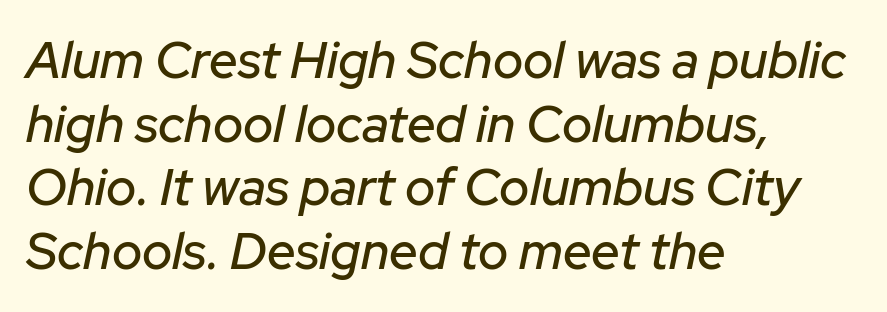
Is the type slanted? Yes — the strokes lean at a clear angle. Visually the block forms a straight wall on the left and a jagged coastline on the right. The passage shown is typed in a proportional face where columns would drift. These lines keep a tight, regular rhythm from letter to letter. Leading: standard.
